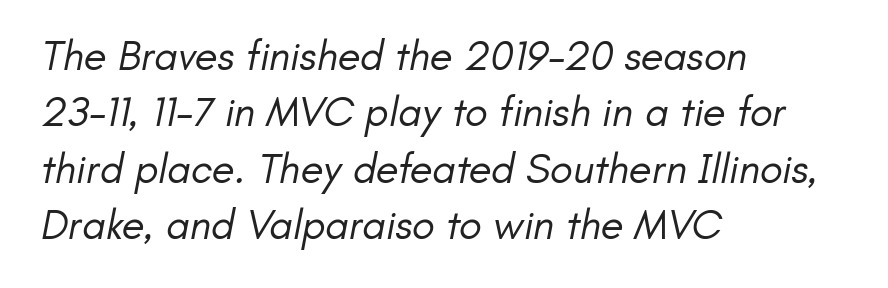
{"serif": "no", "bold": "no", "weight": "regular", "width": "normal", "stroke_contrast": "low", "x_height": "small", "monospaced": "no", "underline": "no", "align": "left", "line_spacing": "normal", "line_spacing_ratio": 1.34, "letter_spacing": "normal", "letter_spacing_em": 0.0, "glyph_px": 42}
